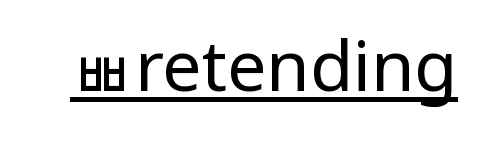
{"serif": "no", "italic": "no", "bold": "no", "weight": "regular", "width": "condensed", "stroke_contrast": "low", "underline": "yes", "letter_spacing": "normal", "letter_spacing_em": 0.0, "glyph_px": 70}
